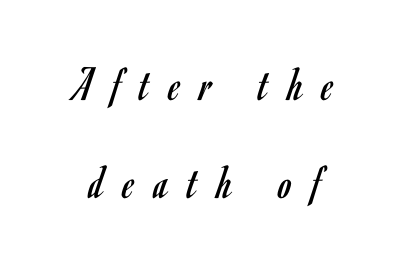
Heft: none added — not bold. Spacing verdict: proportional, widths tailored to each character. How are the letters spaced? Widely, with obvious added tracking. A bare baseline throughout the passage. Typographically, this falls in the sans-serif category.
